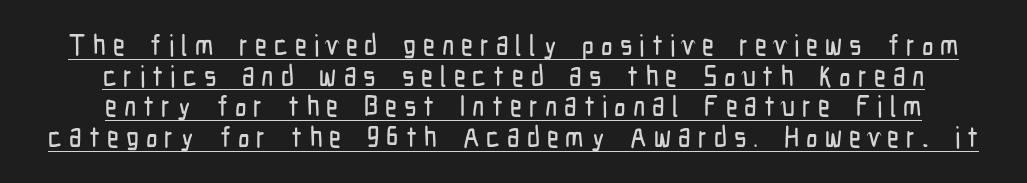
{"serif": "no", "italic": "no", "width": "condensed", "stroke_contrast": "low", "x_height": "medium", "monospaced": "no", "underline": "yes", "align": "center", "line_spacing": "tight", "line_spacing_ratio": 1.06, "letter_spacing": "wide", "letter_spacing_em": 0.24, "glyph_px": 29}
